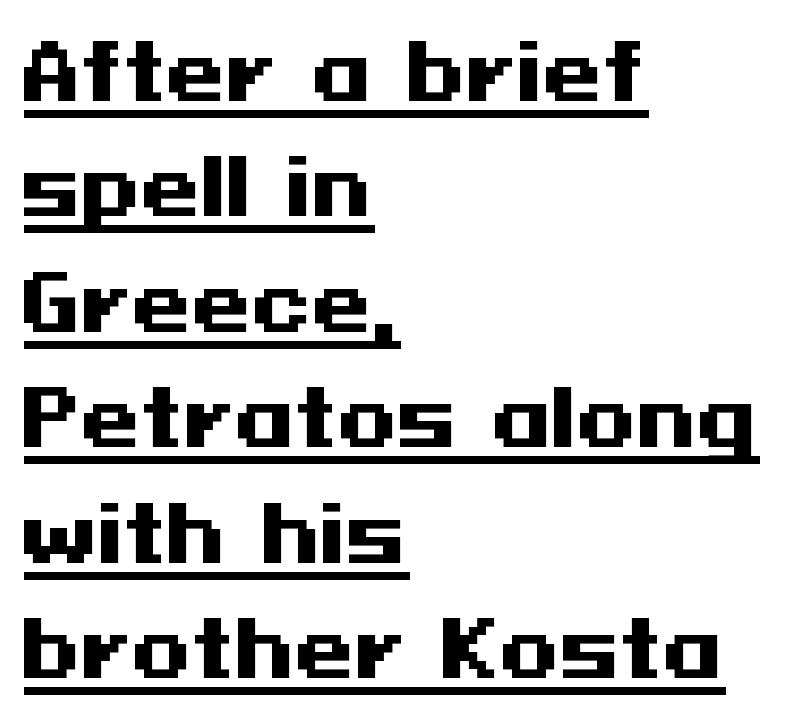
These lines sit exactly where default settings would place them. Decoration check: the copy is underlined. If you drew a line through each stem, it would be perfectly vertical. Is the block centered? No — it sits flush against the left margin. Does the type have serifs? No, each stem ends abruptly.
